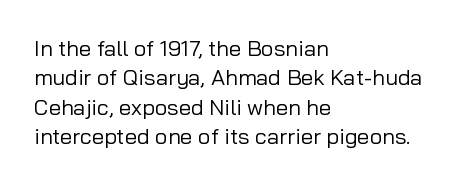
The image shows 22 px text type, upright; set left-aligned, normal line spacing (1.34x), normal letter spacing, not underlined.
